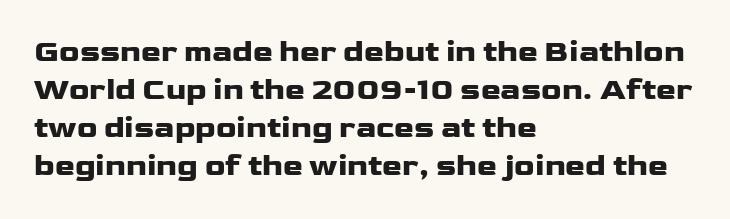
Q: Is the text bold? A: Yes.
Q: Is the text italic (slanted)? A: No, it is upright.
Q: Is the typeface a serif or a sans-serif typeface? A: Sans-serif.
Q: Is the text underlined? A: No.
Q: How is the paragraph aligned? A: Left-aligned.
Q: Is the spacing between letters normal or unusually wide? A: Normal.
Q: Is the spacing between lines tight, normal or loose? A: Normal.
Q: Width (condensed, normal, or wide)? A: Wide.
Q: Stroke contrast? A: Low.
Q: x-height? A: Medium.
Q: Monospaced? A: No.
